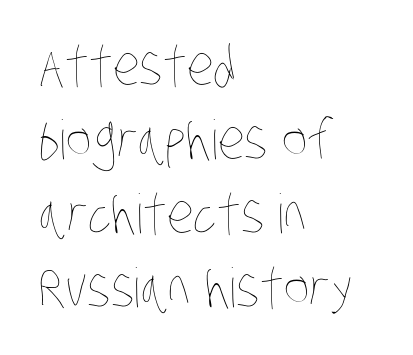
Q: Is the text bold? A: No.
Q: Is the text underlined? A: No.
Q: How is the paragraph aligned? A: Left-aligned.
Q: Is the spacing between letters normal or unusually wide? A: Normal.
Q: Is the spacing between lines tight, normal or loose? A: Normal.
Q: Width (condensed, normal, or wide)? A: Condensed.
Q: Stroke contrast? A: Low.
Q: x-height? A: Large.
Q: Monospaced? A: No.
